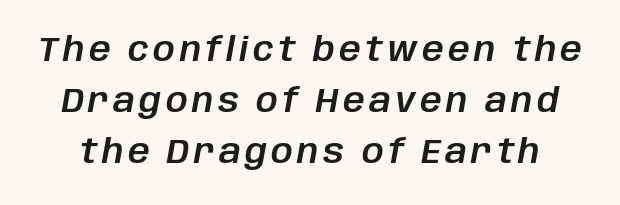
The image shows 34 px text type, italic (leaning right); set normal line spacing (1.5x), not underlined; low stroke contrast and a large x-height.
